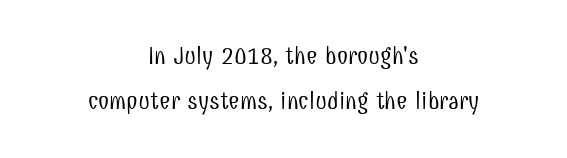
{"italic": "no", "bold": "no", "underline": "no", "align": "center", "line_spacing_ratio": 1.81, "letter_spacing": "normal", "letter_spacing_em": 0.0, "glyph_px": 25}
